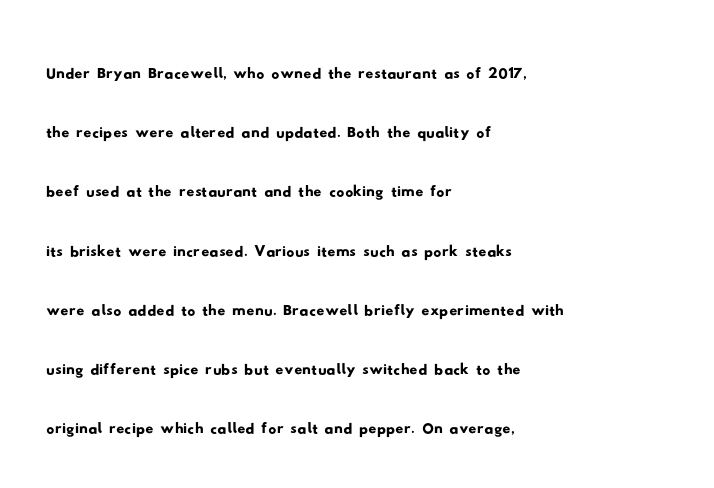
The image shows 40 px wide sans-serif type; set left-aligned, normal line spacing (1.48x), normal letter spacing, not underlined; low stroke contrast and a small x-height.
